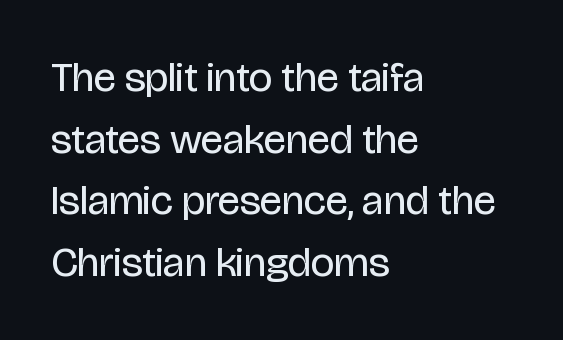
{"serif": "no", "italic": "no", "bold": "no", "weight": "regular", "width": "condensed", "stroke_contrast": "low", "x_height": "large", "monospaced": "no", "underline": "no", "align": "left", "line_spacing": "normal", "line_spacing_ratio": 1.47, "letter_spacing": "normal", "letter_spacing_em": 0.0, "glyph_px": 42}
